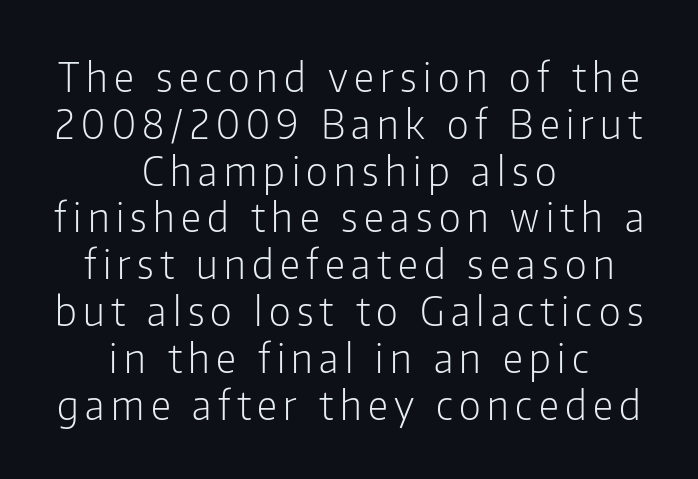
The image shows 40 px light, condensed sans-serif type, upright; set centered, line spacing 1.17x, not underlined; low stroke contrast and a medium x-height.
